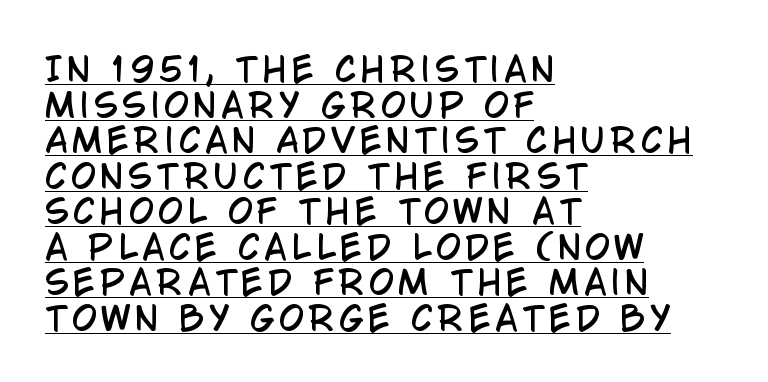
Q: Is the text italic (slanted)? A: No, it is upright.
Q: Is the typeface a serif or a sans-serif typeface? A: Sans-serif.
Q: Is the text underlined? A: Yes.
Q: How is the paragraph aligned? A: Left-aligned.
Q: Is the spacing between lines tight, normal or loose? A: Tight.
Q: Width (condensed, normal, or wide)? A: Condensed.
Q: Stroke contrast? A: Low.
Q: x-height? A: Large.
Q: Monospaced? A: No.
